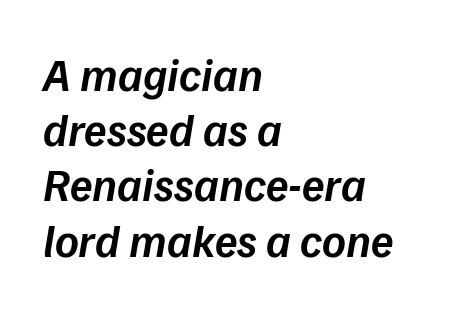
{"italic": "yes", "lean": "right", "slant_degrees": 9, "bold": "semi", "weight": "semibold", "width": "normal", "stroke_contrast": "low", "x_height": "medium", "monospaced": "no", "underline": "no", "align": "left", "line_spacing_ratio": 1.2, "letter_spacing": "normal", "letter_spacing_em": 0.0, "glyph_px": 46}
